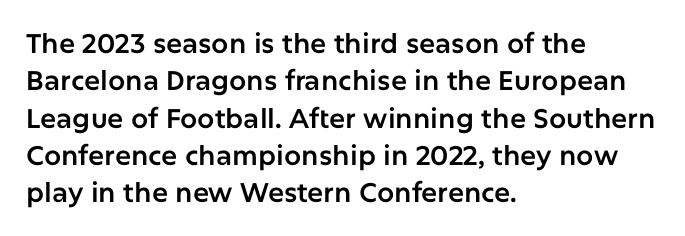
{"italic": "no", "underline": "no", "align": "left", "line_spacing": "normal", "line_spacing_ratio": 1.38, "letter_spacing": "normal", "letter_spacing_em": 0.0, "glyph_px": 27}
